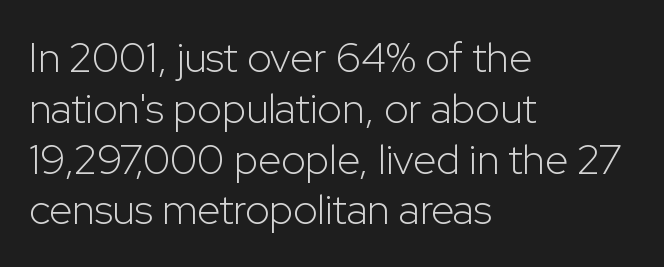
Q: Is the text bold? A: No.
Q: Is the text italic (slanted)? A: No, it is upright.
Q: Is the typeface a serif or a sans-serif typeface? A: Sans-serif.
Q: Is the text underlined? A: No.
Q: How is the paragraph aligned? A: Left-aligned.
Q: Is the spacing between letters normal or unusually wide? A: Normal.
Q: Width (condensed, normal, or wide)? A: Normal.
Q: Stroke contrast? A: Low.
Q: x-height? A: Medium.
Q: Monospaced? A: No.
